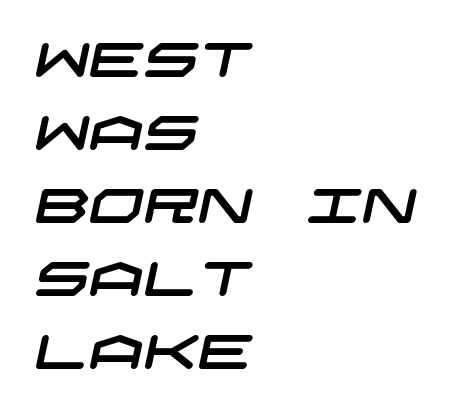
The image shows 48 px wide sans-serif type; set left-aligned, normal line spacing (1.52x), normal letter spacing, not underlined; low stroke contrast and a large x-height.
